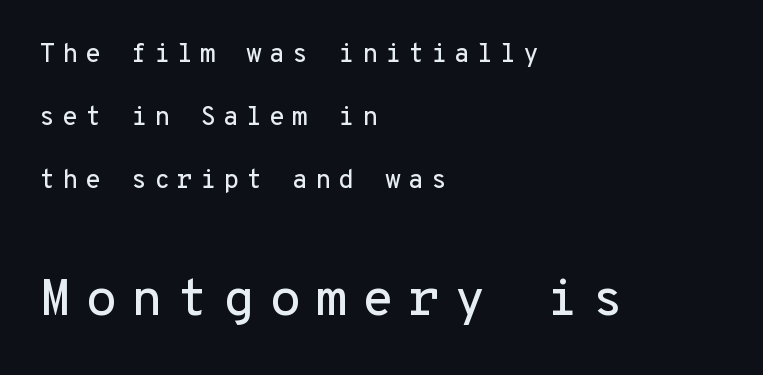
Q: Is the text italic (slanted)? A: No, it is upright.
Q: Is the typeface a serif or a sans-serif typeface? A: Sans-serif.
Q: Is the text underlined? A: No.
Q: How is the paragraph aligned? A: Left-aligned.
Q: Is the spacing between letters normal or unusually wide? A: Unusually wide.
Q: Is the spacing between lines tight, normal or loose? A: Loose.
Q: Which block of text is set in a larger size, the first (top) or the second (bottom)? A: The second (bottom) one.
Q: Width (condensed, normal, or wide)? A: Normal.
Q: Stroke contrast? A: Low.
Q: x-height? A: Medium.
Q: Monospaced? A: Yes.
